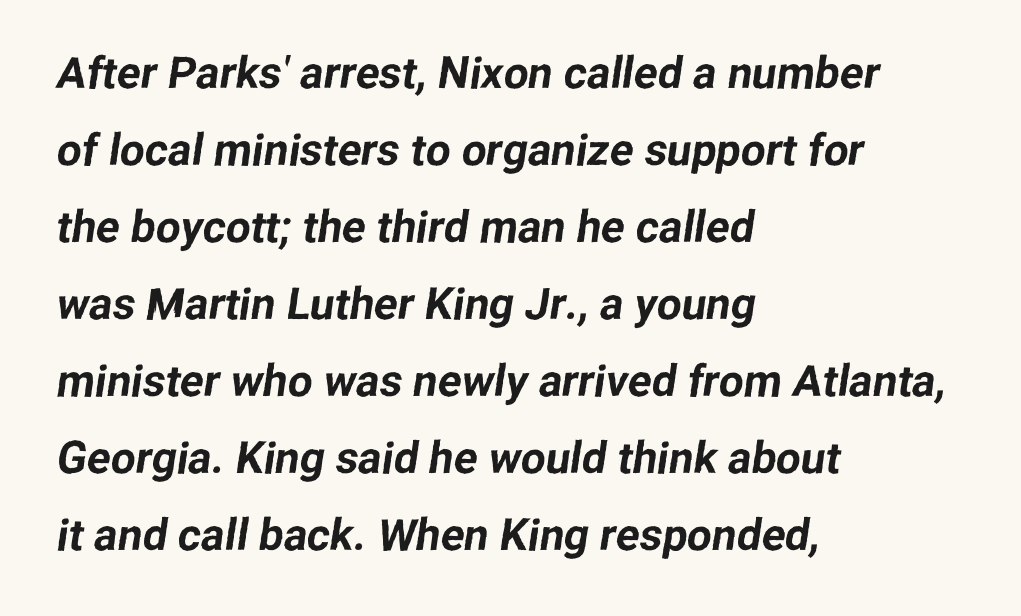
The image shows 44 px sans-serif type; set left-aligned, line spacing 1.75x, normal letter spacing, not underlined; low stroke contrast and a medium x-height.
